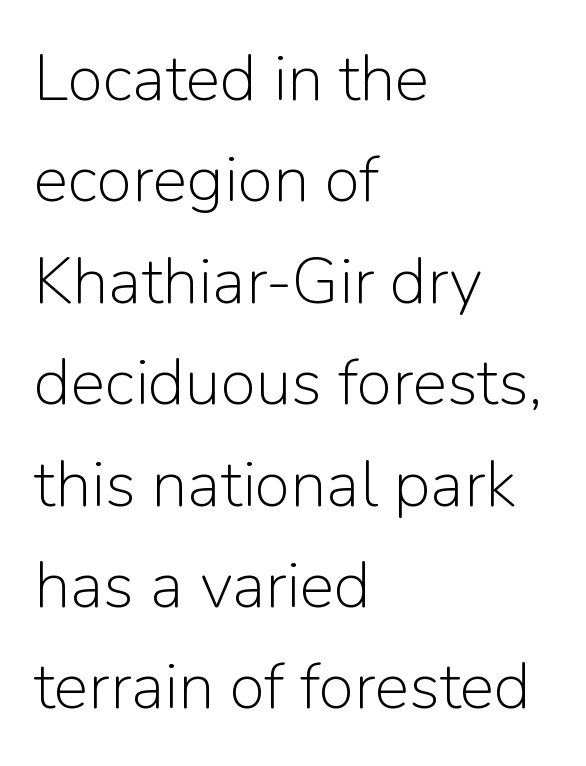
The letters advance in unequal steps, a hallmark of proportional type. Interline gaps are of average width in this sample. Think standard paragraph weight, or any step lighter than that. The compositor pushed each line to the left boundary.
